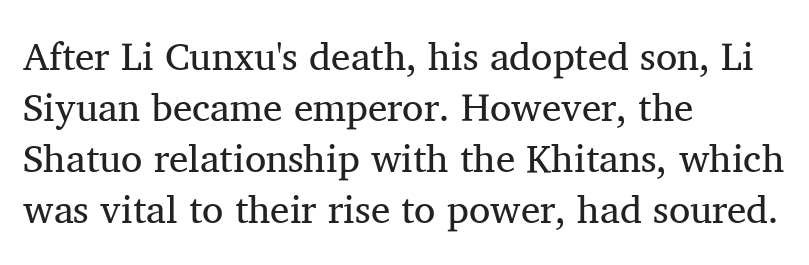
Q: Is the text bold? A: No.
Q: Is the text italic (slanted)? A: No, it is upright.
Q: Is the typeface a serif or a sans-serif typeface? A: Serif.
Q: Is the text underlined? A: No.
Q: How is the paragraph aligned? A: Left-aligned.
Q: Is the spacing between letters normal or unusually wide? A: Normal.
Q: Is the spacing between lines tight, normal or loose? A: Normal.
Q: Width (condensed, normal, or wide)? A: Normal.
Q: Stroke contrast? A: Medium.
Q: x-height? A: Medium.
Q: Monospaced? A: No.
